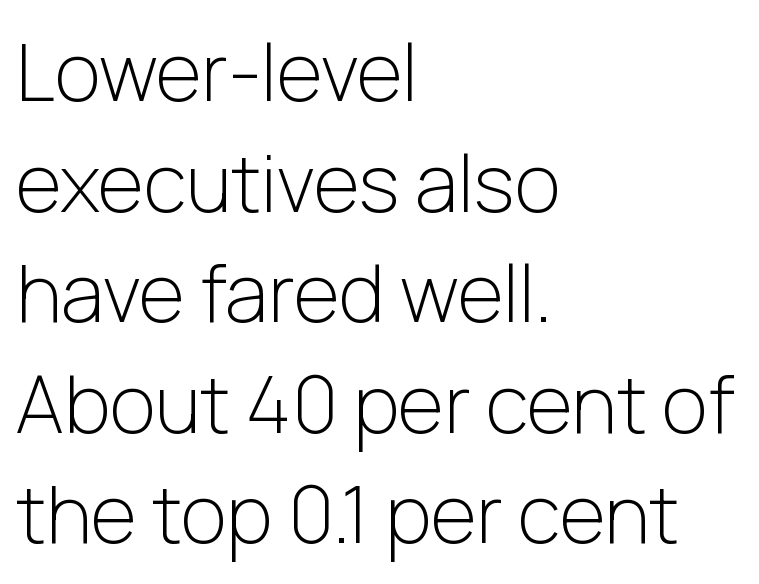
The image shows 79 px light sans-serif type, upright; set left-aligned, normal line spacing (1.4x), normal letter spacing, not underlined; low stroke contrast and a medium x-height.
